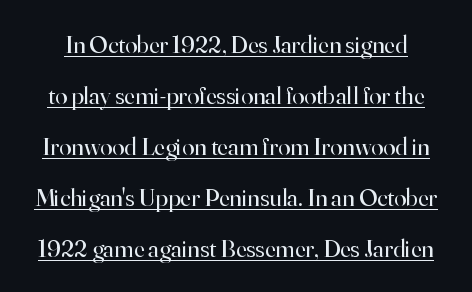
{"italic": "no", "bold": "no", "underline": "yes", "line_spacing": "loose", "line_spacing_ratio": 2.04, "letter_spacing": "normal", "letter_spacing_em": 0.0, "glyph_px": 25}
